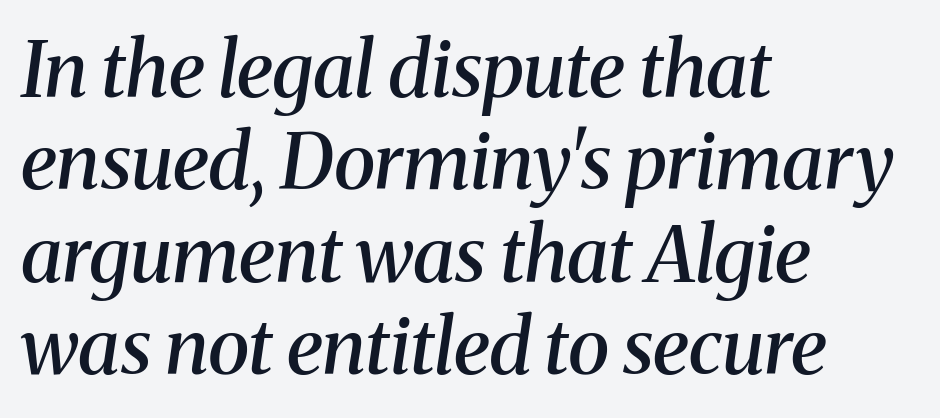
Q: Is the text bold? A: Semi-bold.
Q: Is the text italic (slanted)? A: Yes, it leans right by about 8 degrees.
Q: Is the typeface a serif or a sans-serif typeface? A: Serif.
Q: Is the text underlined? A: No.
Q: How is the paragraph aligned? A: Left-aligned.
Q: Is the spacing between letters normal or unusually wide? A: Normal.
Q: Width (condensed, normal, or wide)? A: Normal.
Q: Stroke contrast? A: Medium.
Q: x-height? A: Medium.
Q: Monospaced? A: No.
